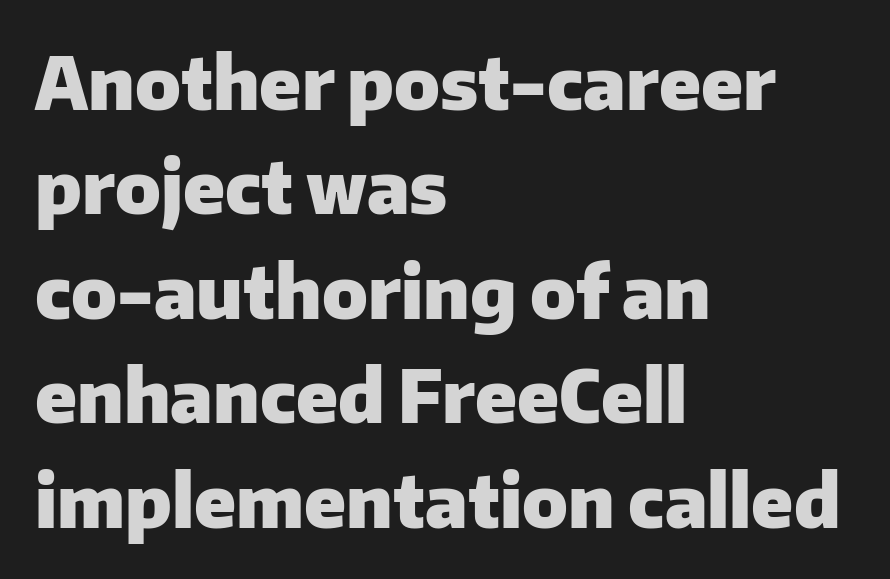
{"serif": "no", "italic": "no", "bold": "yes", "weight": "heavy", "width": "normal", "stroke_contrast": "low", "x_height": "medium", "monospaced": "no", "underline": "no", "align": "left", "line_spacing": "normal", "line_spacing_ratio": 1.45, "letter_spacing": "normal", "letter_spacing_em": 0.0, "glyph_px": 72}
